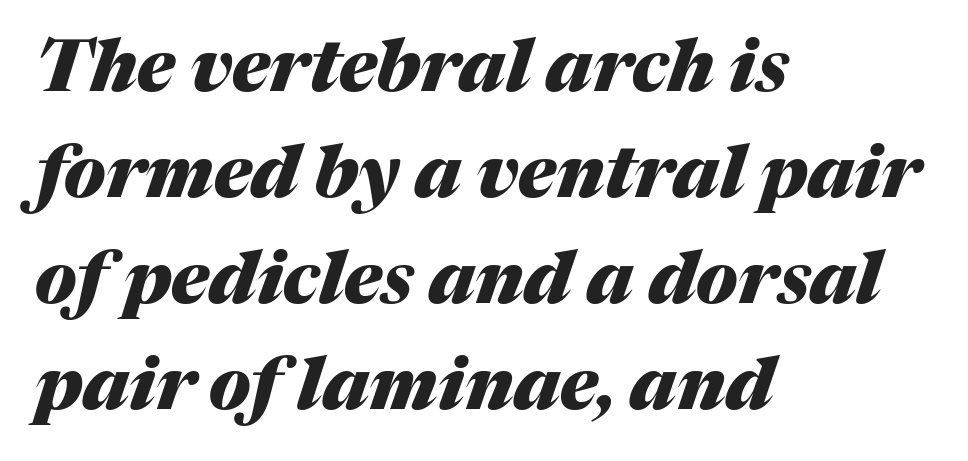
{"italic": "yes", "lean": "right", "slant_degrees": 17, "bold": "yes", "weight": "heavy", "width": "normal", "stroke_contrast": "medium", "x_height": "medium", "monospaced": "no", "underline": "no", "align": "left", "line_spacing": "normal", "line_spacing_ratio": 1.47, "letter_spacing": "normal", "letter_spacing_em": 0.0, "glyph_px": 72}
